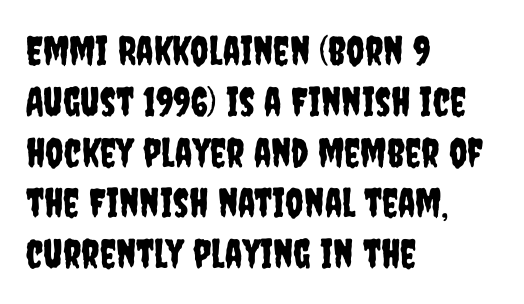
Q: Is the text italic (slanted)? A: No, it is upright.
Q: Is the typeface a serif or a sans-serif typeface? A: Sans-serif.
Q: Is the text underlined? A: No.
Q: How is the paragraph aligned? A: Left-aligned.
Q: Is the spacing between letters normal or unusually wide? A: Normal.
Q: Is the spacing between lines tight, normal or loose? A: Normal.
Q: Width (condensed, normal, or wide)? A: Condensed.
Q: Stroke contrast? A: Low.
Q: x-height? A: Large.
Q: Monospaced? A: No.
